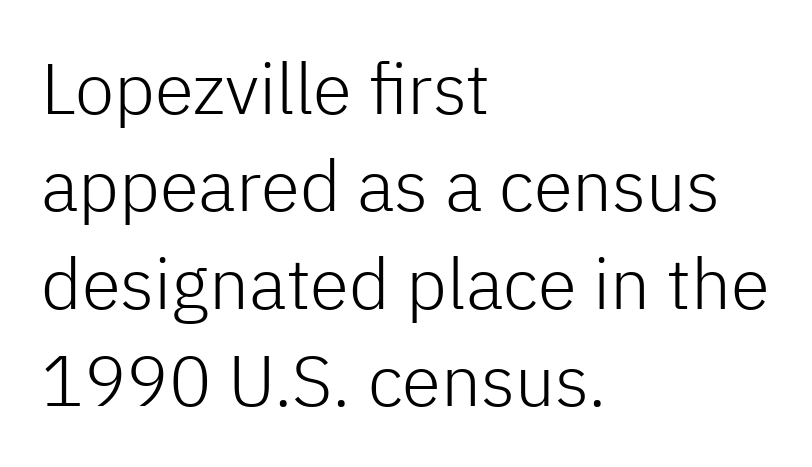
Q: Is the text bold? A: No.
Q: Is the text italic (slanted)? A: No, it is upright.
Q: Is the typeface a serif or a sans-serif typeface? A: Sans-serif.
Q: Is the text underlined? A: No.
Q: How is the paragraph aligned? A: Left-aligned.
Q: Is the spacing between letters normal or unusually wide? A: Normal.
Q: Is the spacing between lines tight, normal or loose? A: Normal.
Q: Width (condensed, normal, or wide)? A: Normal.
Q: Stroke contrast? A: Low.
Q: x-height? A: Medium.
Q: Monospaced? A: No.
